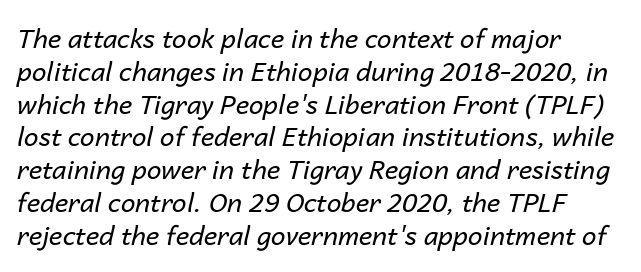
Nothing unusual about the tracking: characters are spaced as the font intends. Weight: regular or lighter. The passage shown stacks its lines at a standard gap. Any mark beneath the type? The region is blank. Observe the lean: these are italic letterforms.
